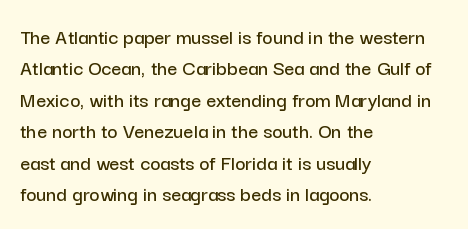
The image shows 22 px text type, upright; set left-aligned, normal line spacing (1.43x), normal letter spacing, not underlined.
